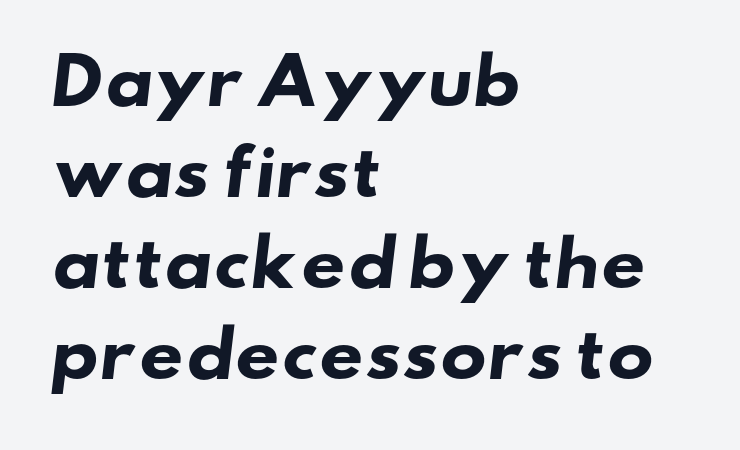
Note: no serifs on the glyphs. You could not count columns in this text — the font is proportionally spaced. Check the space under the baseline: it is left empty. Evenly set lines give the paragraph a standard silhouette.
